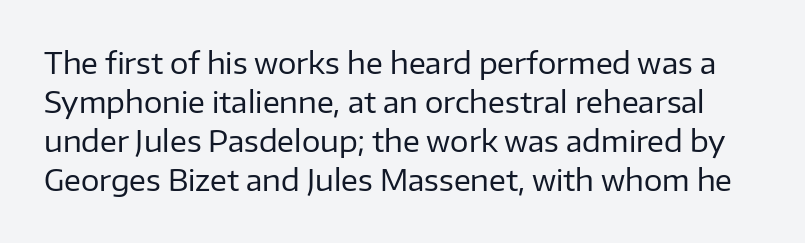
Q: Is the text bold? A: No.
Q: Is the text italic (slanted)? A: No, it is upright.
Q: Is the typeface a serif or a sans-serif typeface? A: Sans-serif.
Q: Is the text underlined? A: No.
Q: Is the spacing between letters normal or unusually wide? A: Normal.
Q: Is the spacing between lines tight, normal or loose? A: Normal.
Q: Width (condensed, normal, or wide)? A: Normal.
Q: Stroke contrast? A: Low.
Q: x-height? A: Medium.
Q: Monospaced? A: No.
